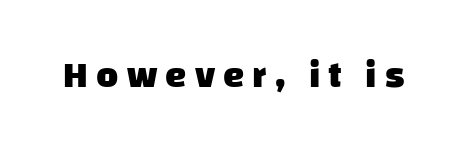
This rendering widens character spacing well past its baseline value. Letters rest on an invisible, unmarked baseline. Serif or sans? Sans — the stroke terminals are bare. The characters look thick and weighty, a clear bold. Note the varied advance widths — an 'i' is clearly narrower than an 'm'.
